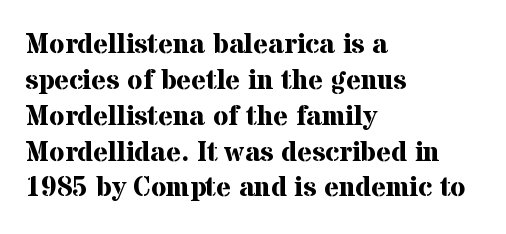
The rows are spaced the way most documents space them. Classification — serif. The face used here is proportionally spaced, like ordinary book or web type. Nobody touched the tracking dial on this one. Ascenders rise straight up at ninety degrees. Each line starts at the same left margin while the right side varies.
